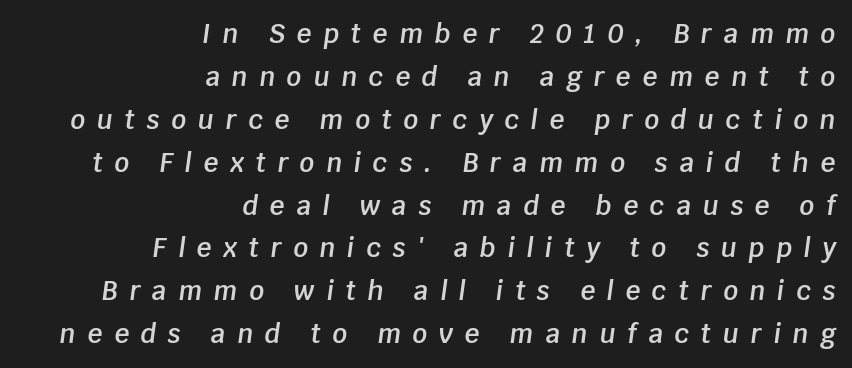
{"italic": "yes", "lean": "right", "slant_degrees": 8, "bold": "semi", "underline": "no", "align": "right", "line_spacing": "normal", "line_spacing_ratio": 1.65, "letter_spacing": "wide", "letter_spacing_em": 0.45, "glyph_px": 26}
